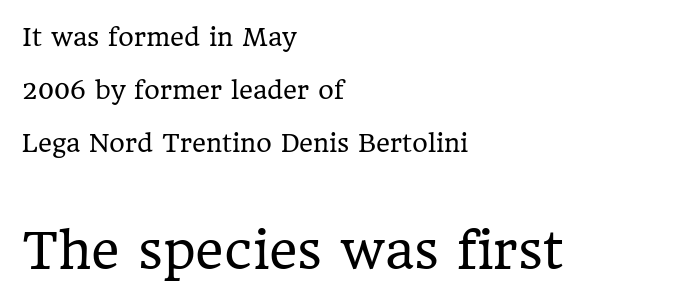
Q: Is the text bold? A: No.
Q: Is the text italic (slanted)? A: No, it is upright.
Q: Is the typeface a serif or a sans-serif typeface? A: Serif.
Q: Is the text underlined? A: No.
Q: How is the paragraph aligned? A: Left-aligned.
Q: Is the spacing between letters normal or unusually wide? A: Normal.
Q: Is the spacing between lines tight, normal or loose? A: Loose.
Q: Which block of text is set in a larger size, the first (top) or the second (bottom)? A: The second (bottom) one.
Q: Width (condensed, normal, or wide)? A: Normal.
Q: Stroke contrast? A: Low.
Q: x-height? A: Medium.
Q: Monospaced? A: No.
